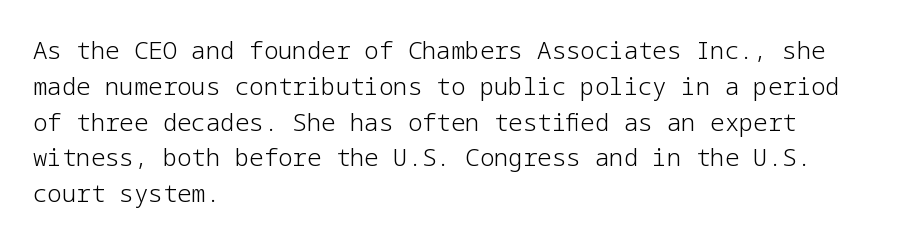
Q: Is the text bold? A: No.
Q: Is the text italic (slanted)? A: No, it is upright.
Q: Is the text underlined? A: No.
Q: How is the paragraph aligned? A: Left-aligned.
Q: Is the spacing between letters normal or unusually wide? A: Normal.
Q: Is the spacing between lines tight, normal or loose? A: Normal.
